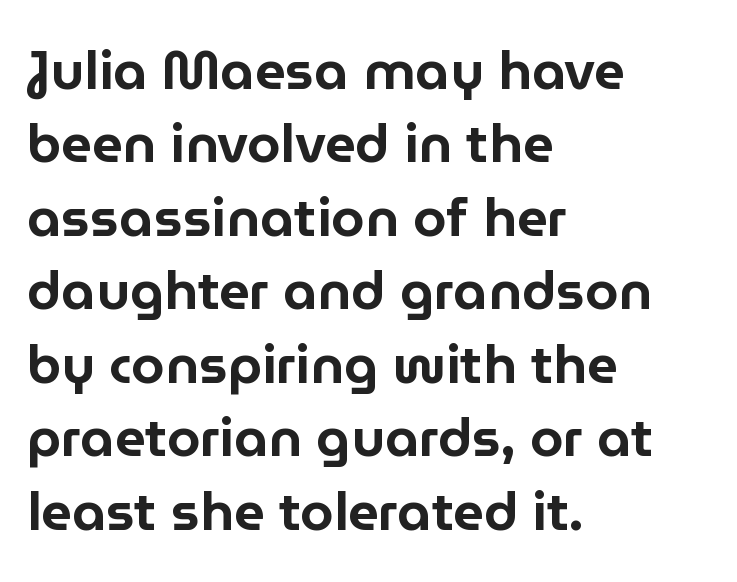
The ragged edge is on the right, which tells us the setting is flush left. You could not count columns in this text — the font is proportionally spaced. Vertical strokes here are truly vertical. The face used here is a sans, in the tradition of grotesques and geometrics.
